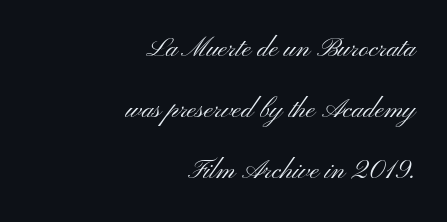
The image shows 27 px text type; set right-aligned, loose line spacing (2.26x), normal letter spacing, not underlined.
